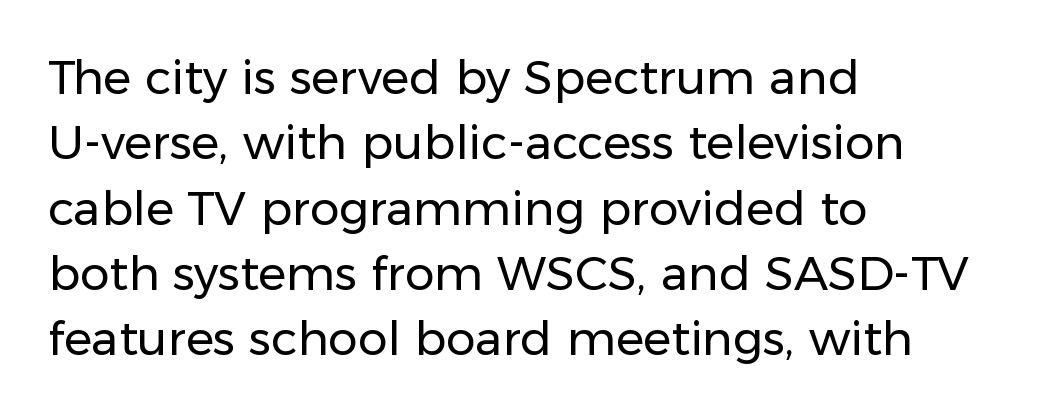
Q: Is the text bold? A: No.
Q: Is the text italic (slanted)? A: No, it is upright.
Q: Is the typeface a serif or a sans-serif typeface? A: Sans-serif.
Q: Is the text underlined? A: No.
Q: How is the paragraph aligned? A: Left-aligned.
Q: Is the spacing between letters normal or unusually wide? A: Normal.
Q: Is the spacing between lines tight, normal or loose? A: Normal.
Q: Width (condensed, normal, or wide)? A: Normal.
Q: Stroke contrast? A: Low.
Q: x-height? A: Medium.
Q: Monospaced? A: No.
